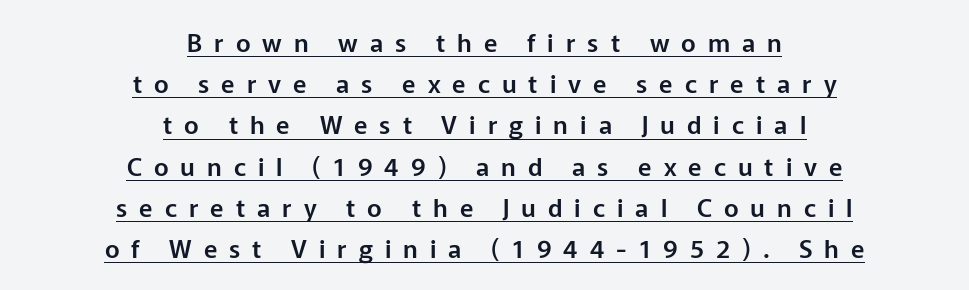
The image shows 25 px text type, upright; set centered, normal line spacing (1.65x), unusually wide letter spacing (+0.48 em), underlined.
